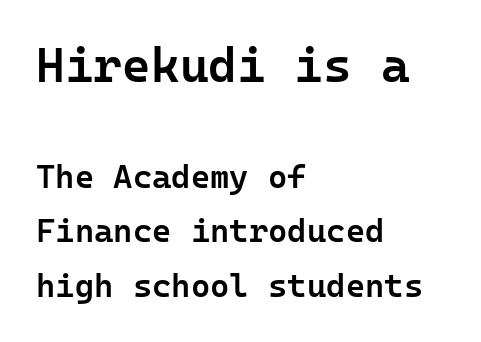
Q: Is the text bold? A: Semi-bold.
Q: Is the text italic (slanted)? A: No, it is upright.
Q: Is the typeface a serif or a sans-serif typeface? A: Sans-serif.
Q: Is the text underlined? A: No.
Q: How is the paragraph aligned? A: Left-aligned.
Q: Is the spacing between letters normal or unusually wide? A: Normal.
Q: Is the spacing between lines tight, normal or loose? A: Normal.
Q: Which block of text is set in a larger size, the first (top) or the second (bottom)? A: The first (top) one.
Q: Width (condensed, normal, or wide)? A: Normal.
Q: Stroke contrast? A: Low.
Q: x-height? A: Medium.
